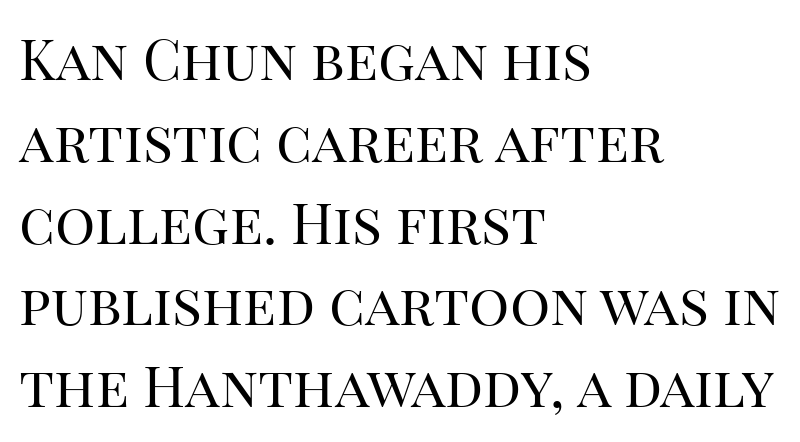
{"serif": "yes", "italic": "no", "bold": "no", "weight": "regular", "width": "normal", "stroke_contrast": "high", "x_height": "large", "monospaced": "no", "underline": "no", "align": "left", "line_spacing": "normal", "line_spacing_ratio": 1.46, "letter_spacing": "normal", "letter_spacing_em": 0.0, "glyph_px": 56}
